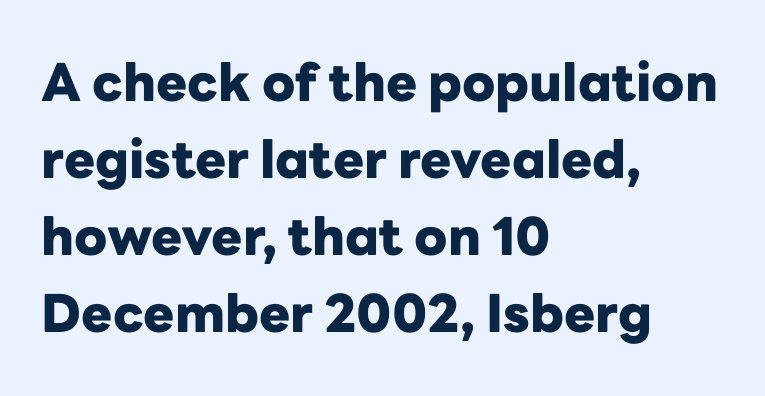
Every row of glyphs begins at an identical x-position on the left. Looks like regular typesetting: each glyph gets only the width it needs. Students, this is bold: see how much ink each stroke carries. Descender tails drop into unmarked territory.
